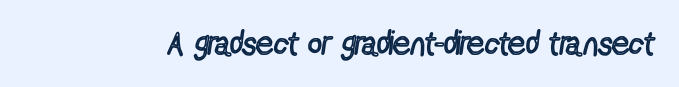
{"serif": "no", "bold": "no", "weight": "regular", "width": "condensed", "x_height": "medium", "monospaced": "no", "underline": "no", "letter_spacing": "normal", "letter_spacing_em": 0.0, "glyph_px": 34}
